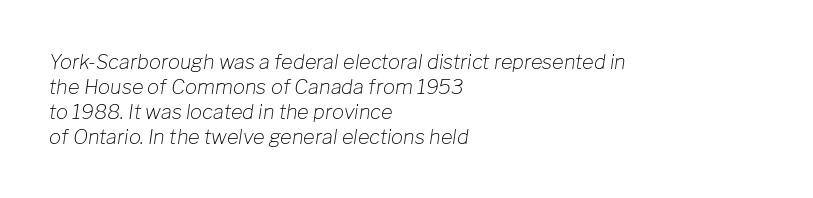
{"italic": "yes", "lean": "right", "slant_degrees": 8, "bold": "no", "underline": "no", "align": "left", "line_spacing": "normal", "line_spacing_ratio": 1.25, "letter_spacing": "normal", "letter_spacing_em": 0.0, "glyph_px": 20}
